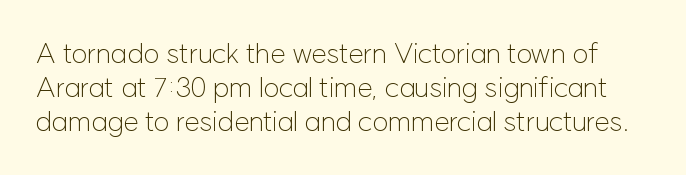
The image shows 28 px light sans-serif type, upright; set line spacing 1.22x, normal letter spacing, not underlined; low stroke contrast and a medium x-height.
